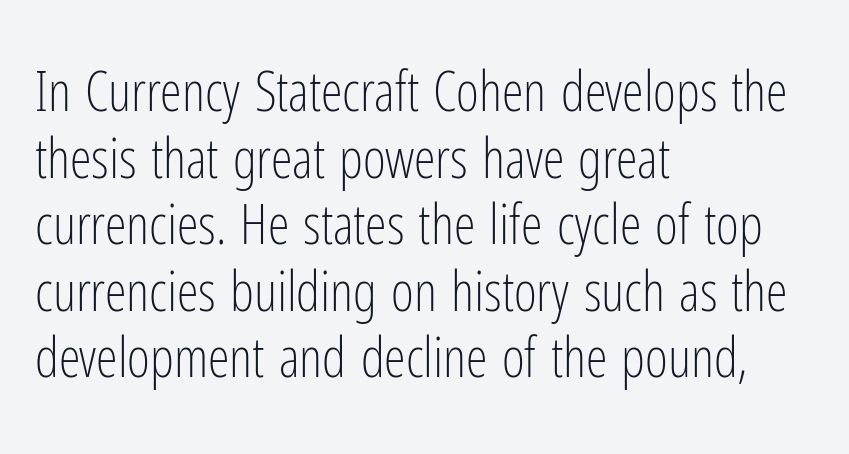
The image shows 55 px light, condensed sans-serif type, upright; set left-aligned, line spacing 1.21x, normal letter spacing, not underlined; low stroke contrast and a medium x-height.
